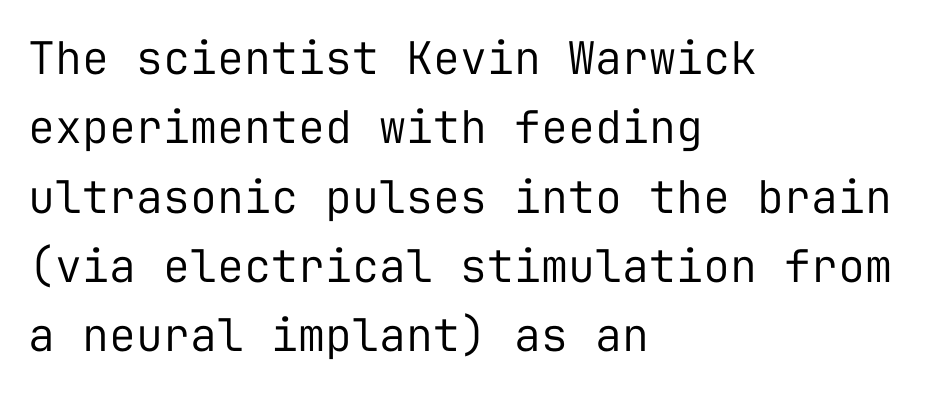
Does the copy run flush right? No — it runs flush left. Unmarked baselines from the first word to the last. Successive baselines arrive at the customary interval. Do the letters lean? They stand straight.
